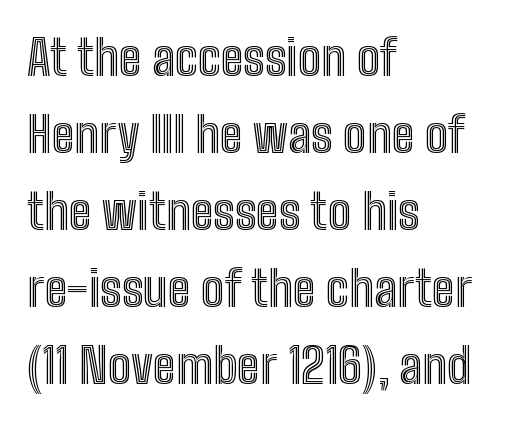
Q: Is the text italic (slanted)? A: No, it is upright.
Q: Is the text underlined? A: No.
Q: How is the paragraph aligned? A: Left-aligned.
Q: Is the spacing between letters normal or unusually wide? A: Normal.
Q: Is the spacing between lines tight, normal or loose? A: Normal.
Q: Width (condensed, normal, or wide)? A: Condensed.
Q: x-height? A: Medium.
Q: Monospaced? A: No.
